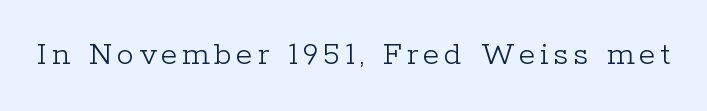
The image shows 34 px light serif type, upright; set not underlined; low stroke contrast and a medium x-height.
